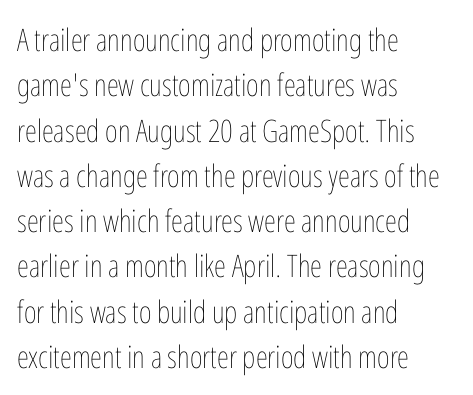
Leading: standard. The face used here is proportionally spaced, like ordinary book or web type. Check the space under the baseline: it is left empty. Short note: letters normally spaced.
